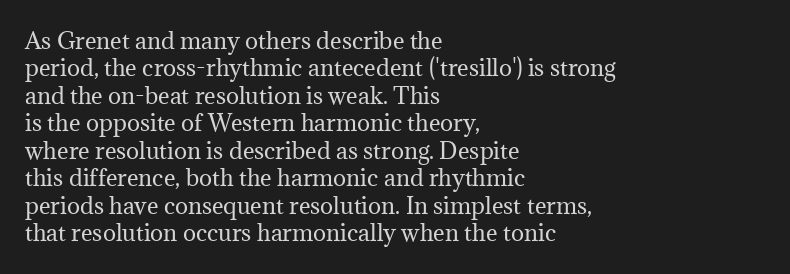
{"italic": "no", "bold": "no", "underline": "no", "align": "left", "line_spacing": "normal", "line_spacing_ratio": 1.25, "letter_spacing": "normal", "letter_spacing_em": 0.0, "glyph_px": 22}
